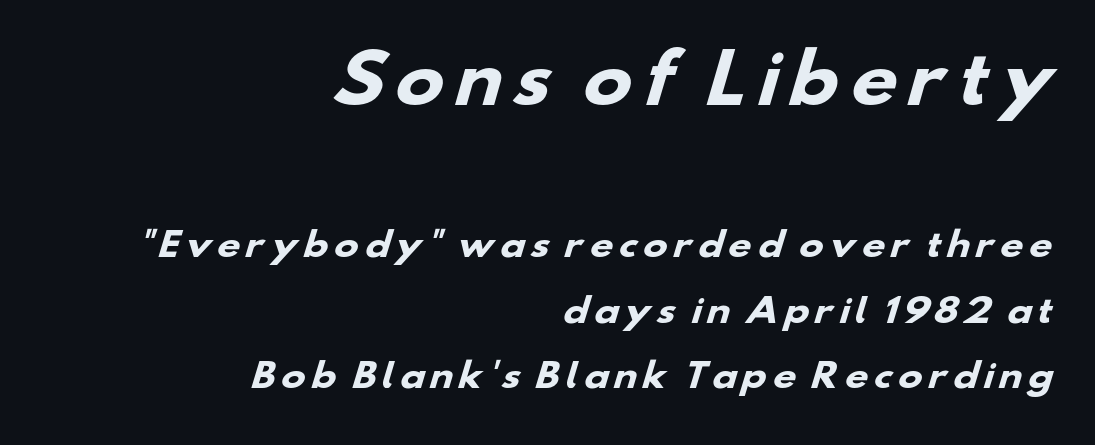
The image shows 66 px heavy, wide sans-serif type; set right-aligned, loose line spacing (1.98x), not underlined; the first (top) block is 2.0x larger; low stroke contrast and a small x-height.
